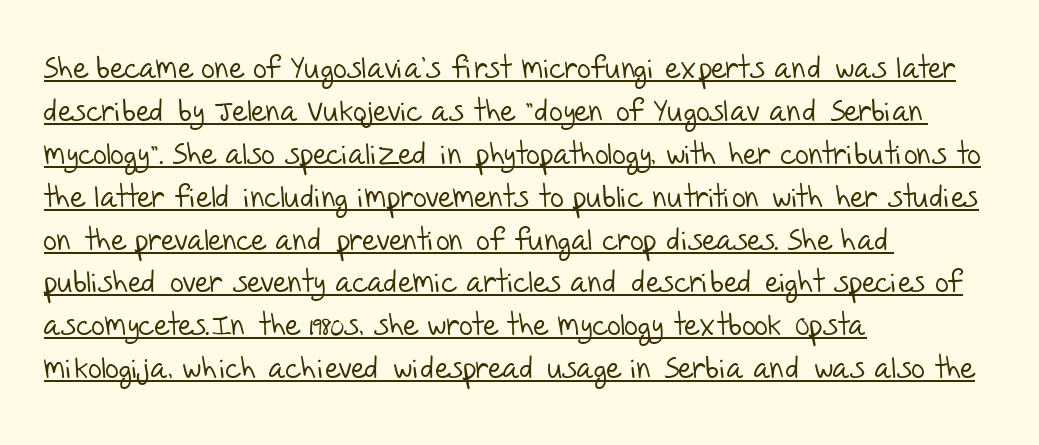
Q: Is the text bold? A: No.
Q: Is the typeface a serif or a sans-serif typeface? A: Sans-serif.
Q: Is the text underlined? A: Yes.
Q: How is the paragraph aligned? A: Left-aligned.
Q: Is the spacing between letters normal or unusually wide? A: Normal.
Q: Is the spacing between lines tight, normal or loose? A: Normal.
Q: Width (condensed, normal, or wide)? A: Normal.
Q: Stroke contrast? A: Low.
Q: x-height? A: Large.
Q: Monospaced? A: No.
